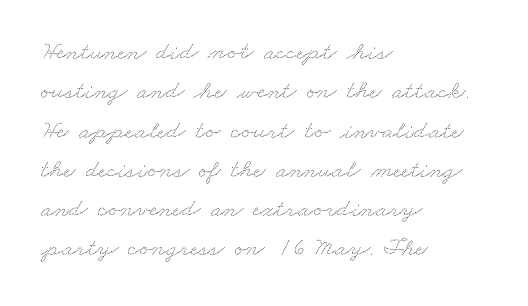
The image shows 26 px text type; set left-aligned, normal line spacing (1.51x), normal letter spacing, not underlined.
